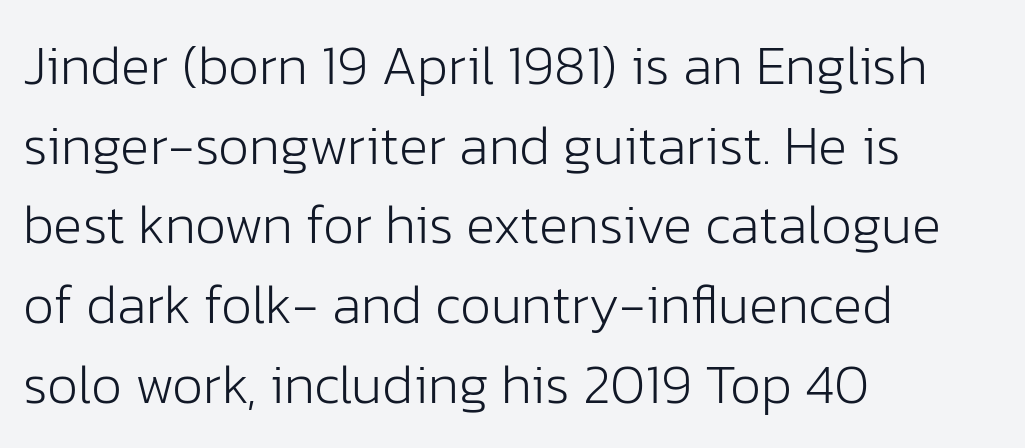
{"serif": "no", "italic": "no", "bold": "no", "weight": "light", "width": "normal", "stroke_contrast": "low", "x_height": "medium", "monospaced": "no", "underline": "no", "align": "left", "line_spacing": "normal", "line_spacing_ratio": 1.45, "letter_spacing": "normal", "letter_spacing_em": 0.0, "glyph_px": 55}
